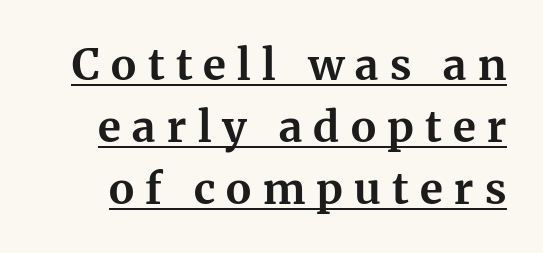
The image shows 43 px bold serif type, upright; set normal line spacing (1.44x), unusually wide letter spacing (+0.26 em), underlined; medium stroke contrast and a medium x-height.
